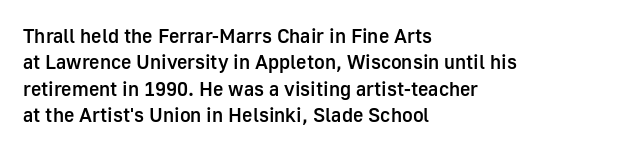
The image shows 20 px text type, upright; set left-aligned, normal line spacing (1.32x), normal letter spacing, not underlined.
